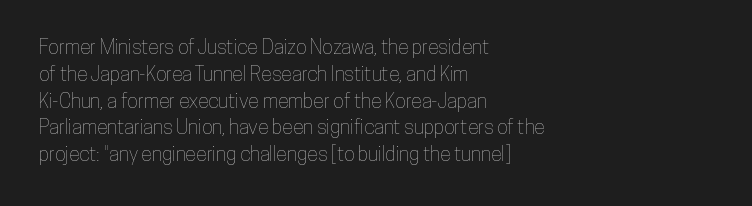
Q: Is the text italic (slanted)? A: No, it is upright.
Q: Is the text underlined? A: No.
Q: How is the paragraph aligned? A: Left-aligned.
Q: Is the spacing between letters normal or unusually wide? A: Normal.
Q: Is the spacing between lines tight, normal or loose? A: Normal.
